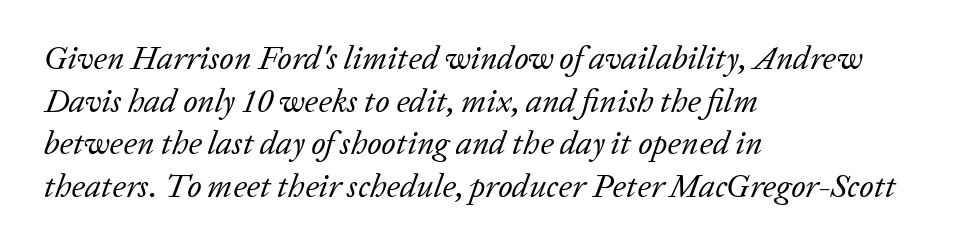
Varying glyph widths throughout — classic text-font behaviour. The specimen omits any rule beneath the text block's lines. The vertical gap from one line to the next is medium. Slanted lettering throughout.
